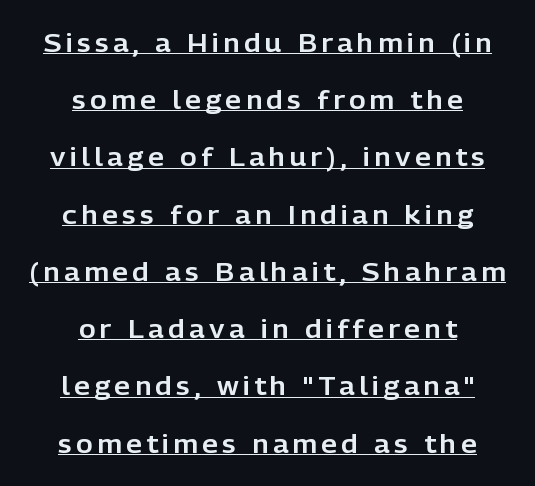
The image shows 25 px text type, upright; set centered, loose line spacing (2.29x), underlined.
